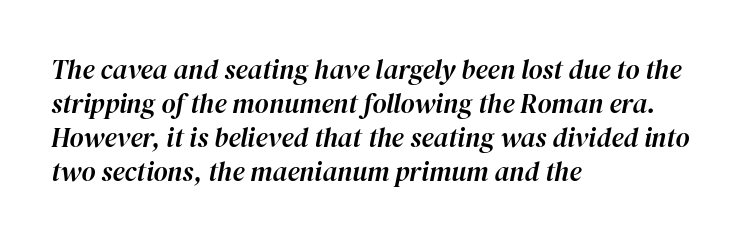
The image shows 27 px text type, italic (leaning right); set left-aligned, normal line spacing (1.26x), normal letter spacing, not underlined.
